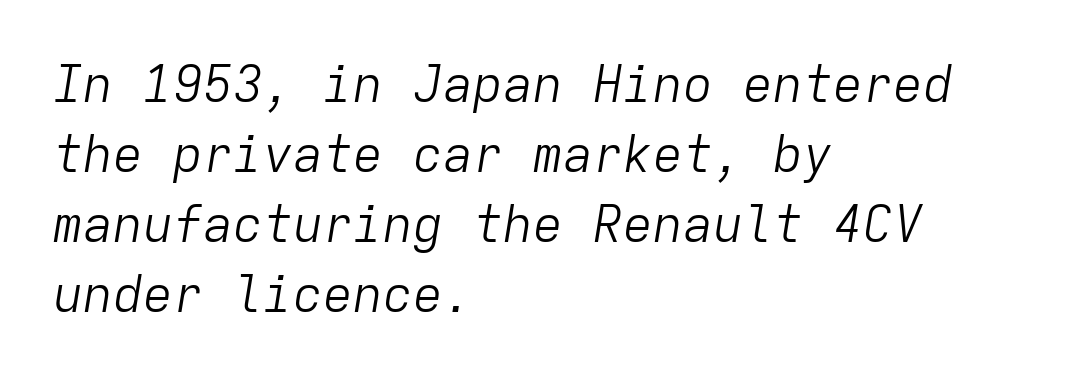
The image shows 50 px light type, italic (leaning right), monospaced; set left-aligned, normal line spacing (1.4x), normal letter spacing, not underlined; low stroke contrast and a medium x-height.
